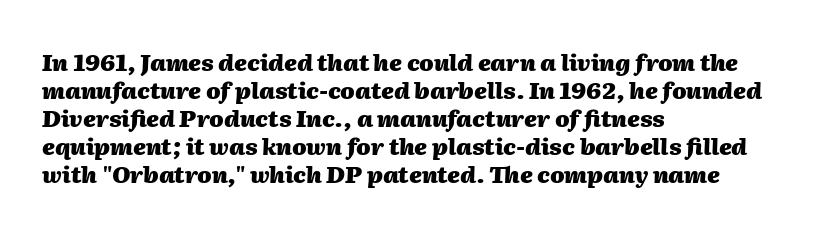
Glance below the letters and you will spot only blank space. Designer's note — italics engaged. Strong, thick strokes mark this as bold type. These lines stack with their left ends in a neat column.
